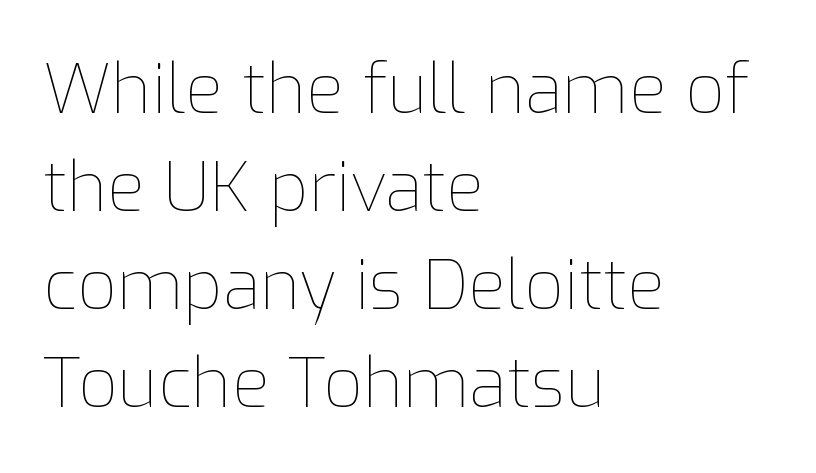
Q: Is the text bold? A: No.
Q: Is the text italic (slanted)? A: No, it is upright.
Q: Is the text underlined? A: No.
Q: How is the paragraph aligned? A: Left-aligned.
Q: Is the spacing between letters normal or unusually wide? A: Normal.
Q: Is the spacing between lines tight, normal or loose? A: Normal.
Q: Width (condensed, normal, or wide)? A: Normal.
Q: Stroke contrast? A: Low.
Q: x-height? A: Medium.
Q: Monospaced? A: No.
